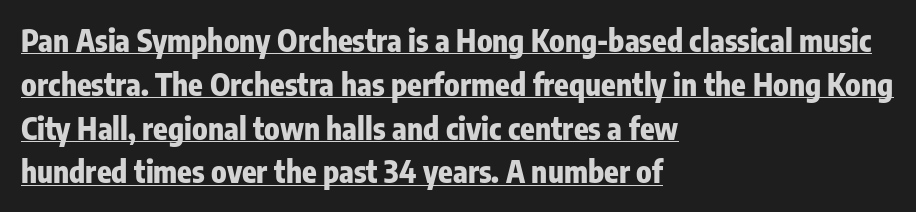
Q: Is the text bold? A: Yes.
Q: Is the text italic (slanted)? A: No, it is upright.
Q: Is the typeface a serif or a sans-serif typeface? A: Sans-serif.
Q: Is the text underlined? A: Yes.
Q: How is the paragraph aligned? A: Left-aligned.
Q: Is the spacing between letters normal or unusually wide? A: Normal.
Q: Is the spacing between lines tight, normal or loose? A: Normal.
Q: Width (condensed, normal, or wide)? A: Condensed.
Q: Stroke contrast? A: Low.
Q: x-height? A: Medium.
Q: Monospaced? A: No.
